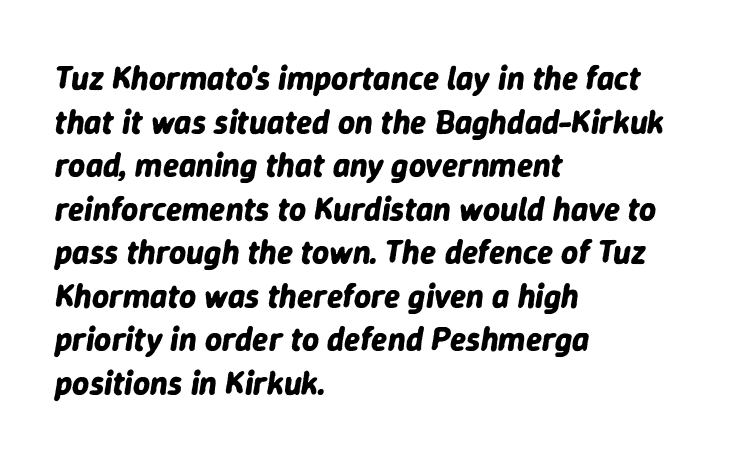
The gaps between neighbouring characters are ordinary and unremarkable. Character widths vary here, with narrow letters taking less room than wide ones. Descenders are the only things crossing below the line. On the weight axis this lands at bold, roughly 700. A student would call this left alignment; a typographer would say flush left, rag right.
